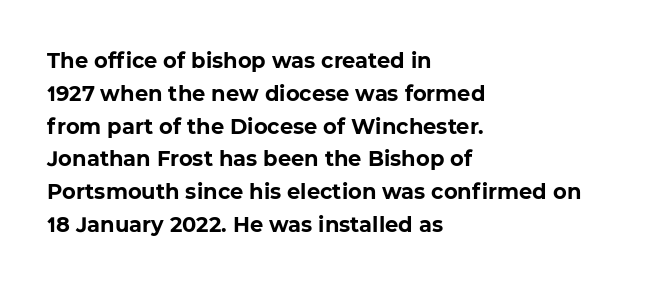
The baseline area is clear. Does extra space separate the letters? No, they use regular spacing. Evenly set lines give the paragraph a standard silhouette. These words are printed bold, with thick strokes throughout. Is the block centered? No — it sits flush against the left margin.
